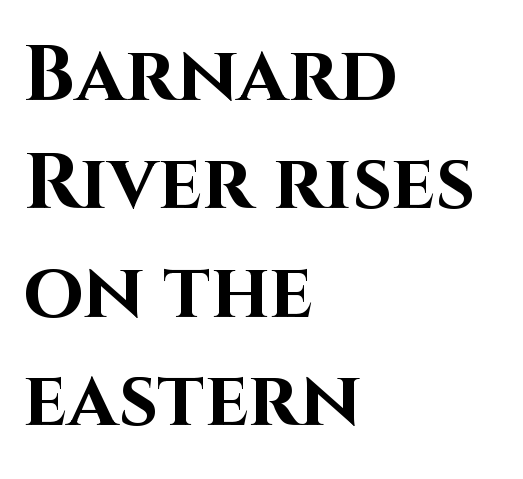
Unlike italic type, these characters show no tilt at all. Unlike a traditional serif, this face leaves its strokes unadorned. The rag falls on the right side of this text block. Check the space under the baseline: it is left empty. The tracking reads as untouched default to a designer's eye.
